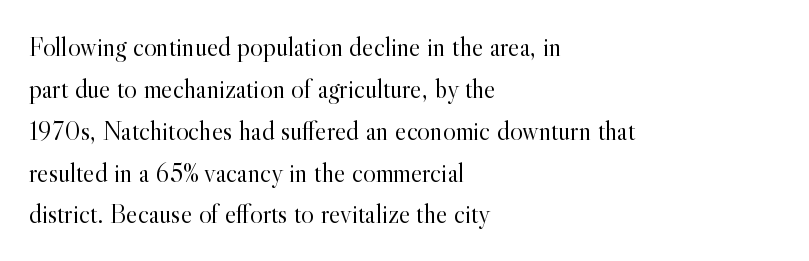
The image shows 27 px text type, upright; set left-aligned, normal line spacing (1.55x), normal letter spacing, not underlined.
